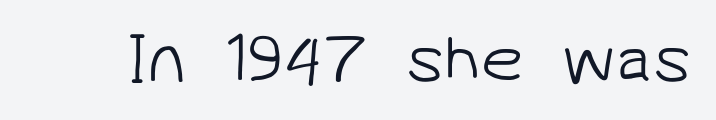
The rendering uses natural spacing where letterforms have individual widths. The horizontal fit of the characters is conventional and even. You can tell from the bare stems that sans-serif type was used. The strokes carry an ordinary text weight at most. The area under the type is left untouched.
